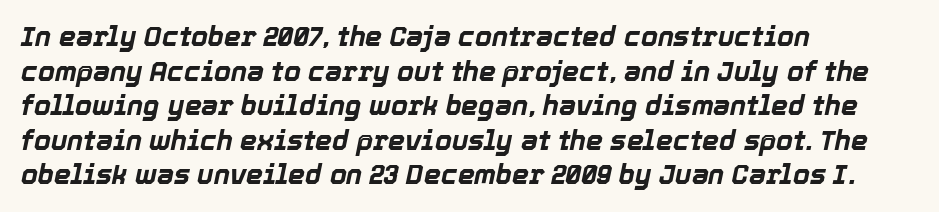
{"italic": "yes", "lean": "right", "slant_degrees": 12, "bold": "yes", "underline": "no", "align": "left", "line_spacing": "normal", "line_spacing_ratio": 1.28, "letter_spacing": "normal", "letter_spacing_em": 0.0, "glyph_px": 27}
